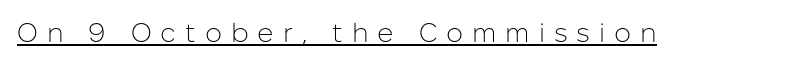
Q: Is the text bold? A: No.
Q: Is the text italic (slanted)? A: No, it is upright.
Q: Is the text underlined? A: Yes.
Q: Is the spacing between letters normal or unusually wide? A: Unusually wide.
